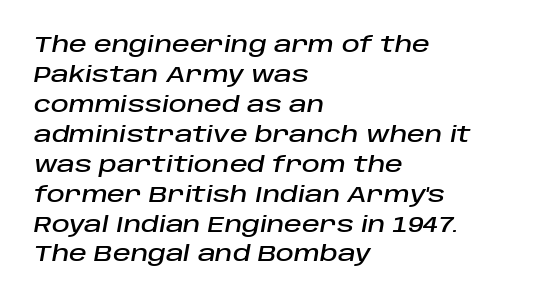
The image shows 22 px text type, italic (leaning right); set left-aligned, normal line spacing (1.36x), normal letter spacing, not underlined.
